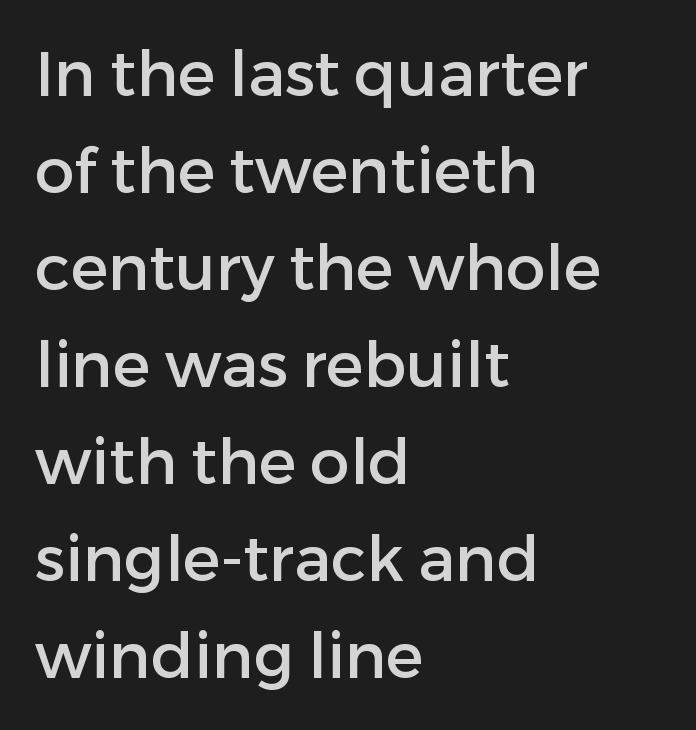
You can tell from the bare stems that sans-serif type was used. A typesetter would call this proportional, since set widths differ per character. The rows are spaced the way most documents space them. This rendering leaves character spacing at its baseline value.
